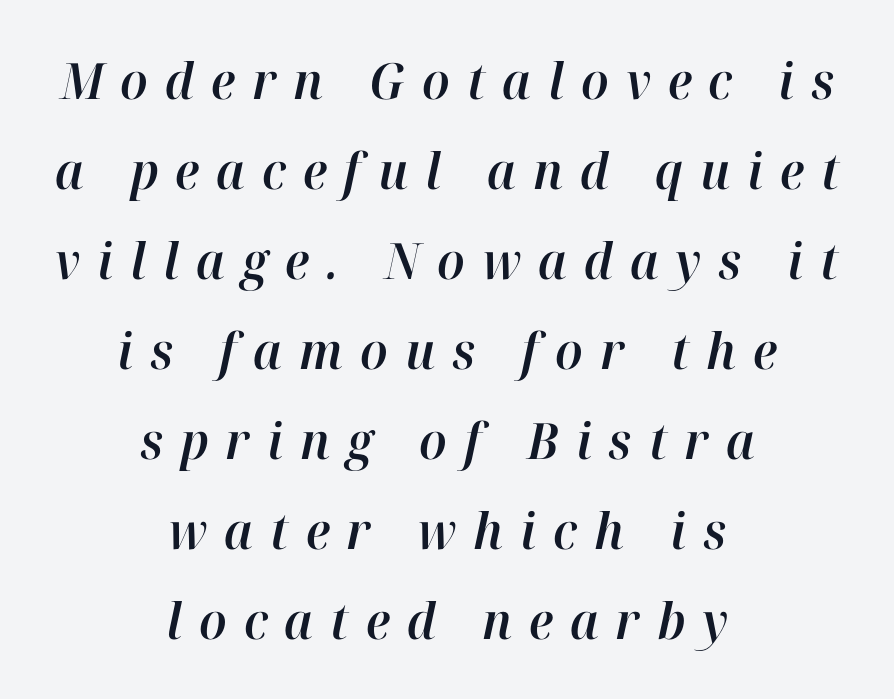
The image shows 50 px text type, italic (leaning right); set centered, line spacing 1.8x, unusually wide letter spacing (+0.34 em), not underlined; high stroke contrast and a medium x-height.
